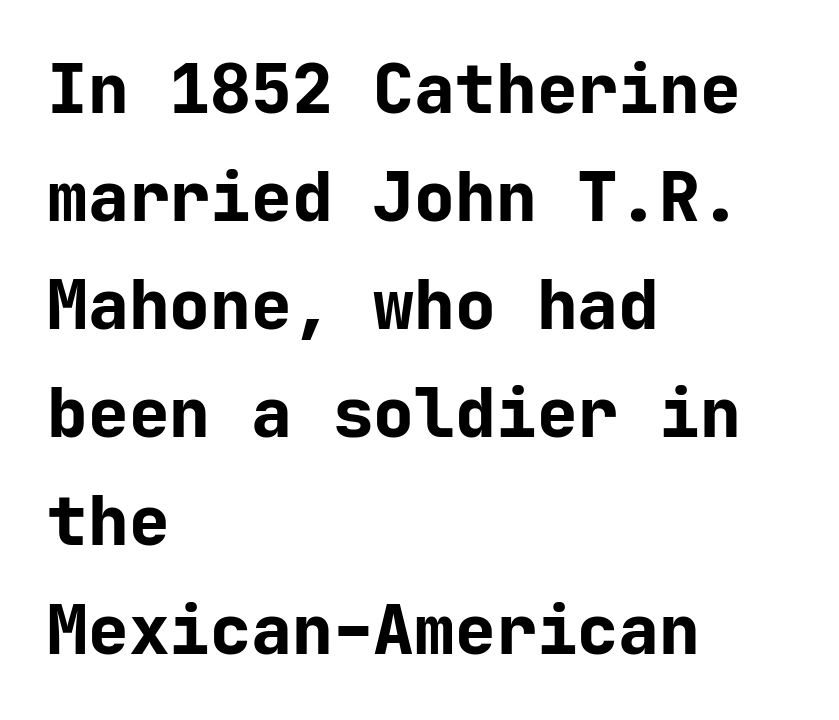
{"serif": "no", "italic": "no", "bold": "yes", "weight": "bold", "width": "normal", "stroke_contrast": "low", "x_height": "medium", "monospaced": "yes", "underline": "no", "align": "left", "line_spacing": "normal", "line_spacing_ratio": 1.59, "letter_spacing": "normal", "letter_spacing_em": 0.0, "glyph_px": 68}
